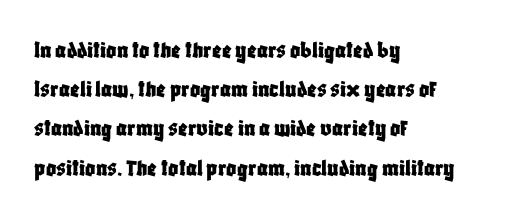
{"italic": "no", "underline": "no", "align": "left", "line_spacing": "normal", "line_spacing_ratio": 1.57, "letter_spacing": "normal", "letter_spacing_em": 0.0, "glyph_px": 25}
